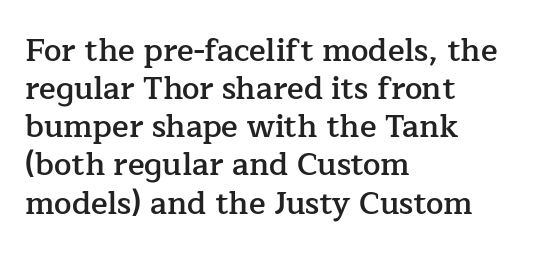
{"serif": "yes", "italic": "no", "bold": "semi", "weight": "semibold", "width": "normal", "stroke_contrast": "low", "x_height": "medium", "monospaced": "no", "underline": "no", "align": "left", "line_spacing_ratio": 1.23, "letter_spacing": "normal", "letter_spacing_em": 0.0, "glyph_px": 31}
